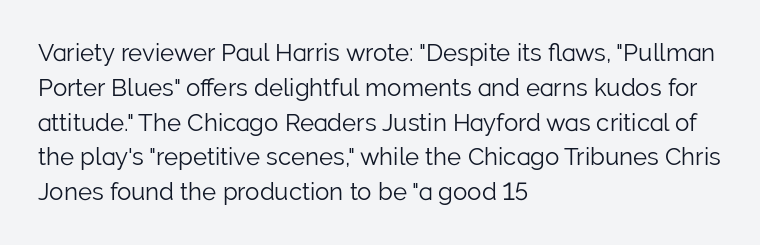
{"italic": "no", "bold": "no", "underline": "no", "align": "left", "line_spacing": "normal", "line_spacing_ratio": 1.45, "letter_spacing": "normal", "letter_spacing_em": 0.0, "glyph_px": 24}
